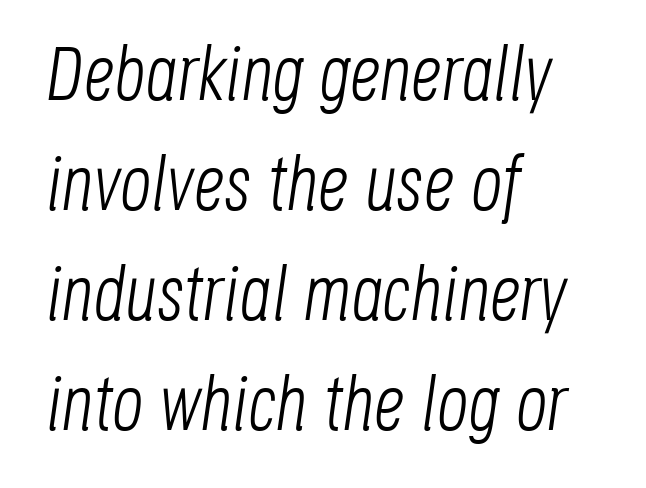
Stroke thickness stays within the range of a standard reading face or lighter. The glyphs are unaccompanied by any horizontal stroke below them. The whole block is typeset with a tilt. Vertical spacing — default.
